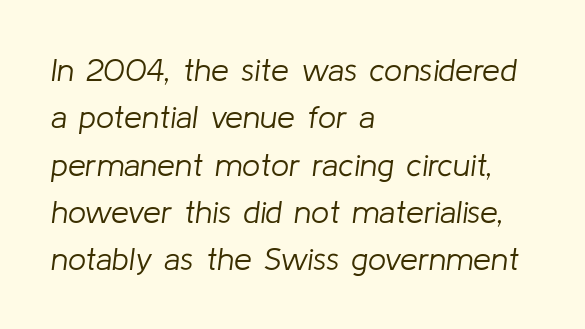
The image shows 32 px light type, italic (leaning right); set left-aligned, normal line spacing (1.48x), normal letter spacing, not underlined; low stroke contrast and a medium x-height.
